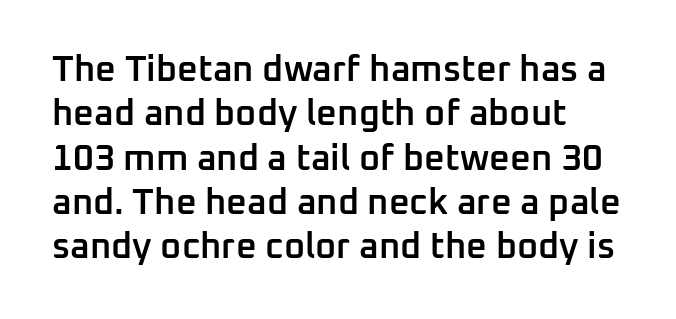
The image shows 36 px semibold sans-serif type, upright; set left-aligned, line spacing 1.23x, normal letter spacing, not underlined; low stroke contrast and a medium x-height.
